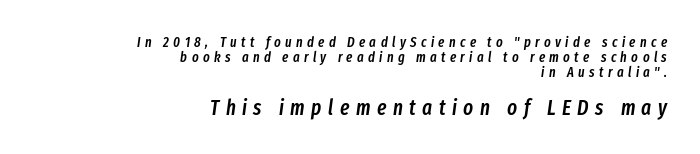
How would I describe the line gaps? Narrow and economical. Reading down the block, your eye finds every line finishing at a fixed right position. In terms of posture, this sample is oblique. Underlining? Definitely not there. The rendering uses a semibold face; strokes are thickened but not to full bold. Spacing between characters has been opened up far beyond the box default.
